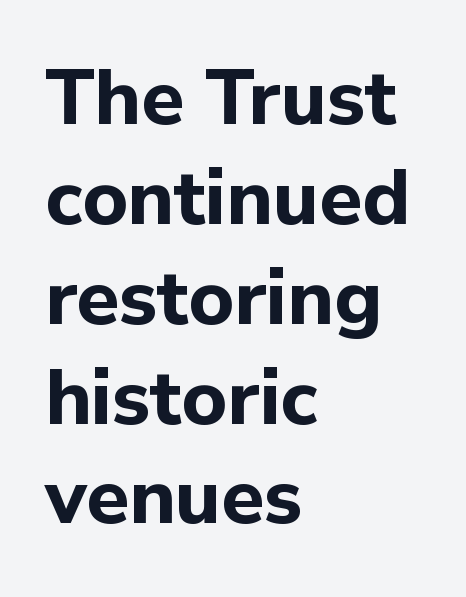
{"serif": "no", "italic": "no", "bold": "yes", "weight": "bold", "width": "normal", "stroke_contrast": "low", "x_height": "medium", "monospaced": "no", "underline": "no", "align": "left", "line_spacing": "normal", "line_spacing_ratio": 1.28, "letter_spacing": "normal", "letter_spacing_em": 0.0, "glyph_px": 78}
